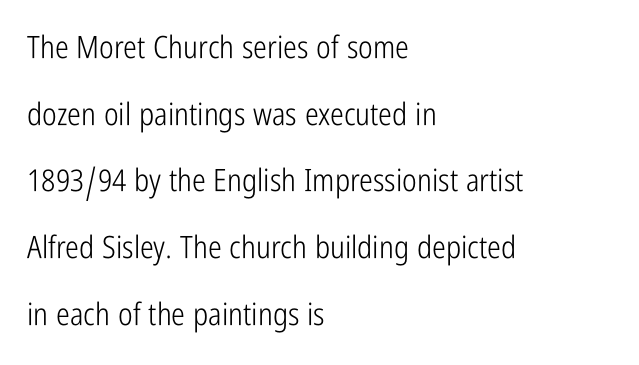
{"serif": "no", "italic": "no", "bold": "no", "weight": "light", "width": "condensed", "stroke_contrast": "low", "x_height": "medium", "monospaced": "no", "underline": "no", "align": "left", "line_spacing": "loose", "line_spacing_ratio": 2.15, "letter_spacing": "normal", "letter_spacing_em": 0.0, "glyph_px": 31}
